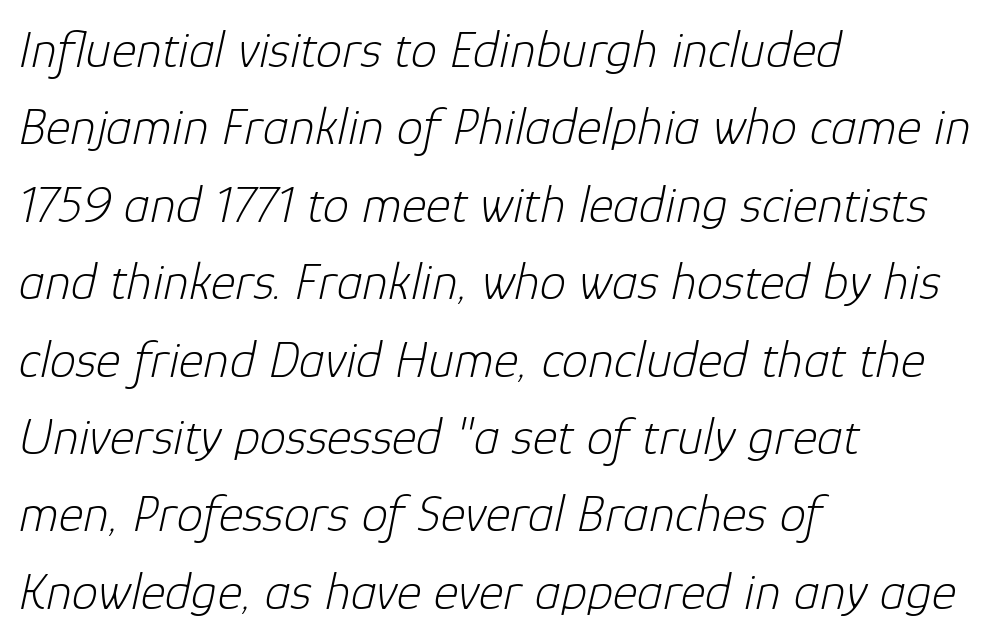
Q: Is the text bold? A: No.
Q: Is the text italic (slanted)? A: Yes, it leans right by about 12 degrees.
Q: Is the text underlined? A: No.
Q: How is the paragraph aligned? A: Left-aligned.
Q: Is the spacing between letters normal or unusually wide? A: Normal.
Q: Is the spacing between lines tight, normal or loose? A: Normal.
Q: Width (condensed, normal, or wide)? A: Normal.
Q: Stroke contrast? A: Low.
Q: x-height? A: Medium.
Q: Monospaced? A: No.
